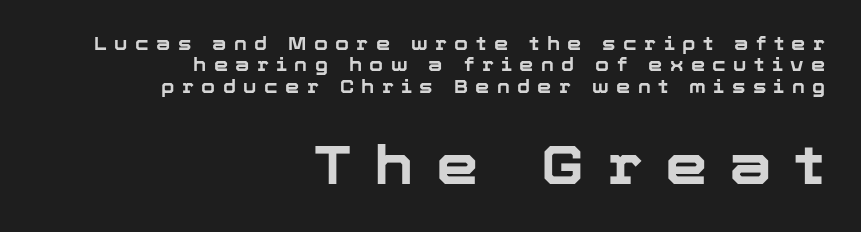
Q: Is the text bold? A: Yes.
Q: Is the text italic (slanted)? A: No, it is upright.
Q: Is the typeface a serif or a sans-serif typeface? A: Sans-serif.
Q: Is the text underlined? A: No.
Q: How is the paragraph aligned? A: Right-aligned.
Q: Is the spacing between letters normal or unusually wide? A: Unusually wide.
Q: Which block of text is set in a larger size, the first (top) or the second (bottom)? A: The second (bottom) one.
Q: Width (condensed, normal, or wide)? A: Normal.
Q: Stroke contrast? A: Low.
Q: x-height? A: Medium.
Q: Monospaced? A: No.
